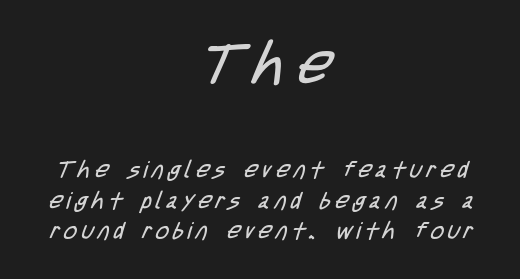
Compare the two chunks: the upper has the greater cap height. Regarding leading, the lines here are spaced in the standard way. Each letter's strokes conclude bluntly, with no projecting serifs. Teacher's note: observe the equal gaps on both sides — that is centered alignment. This sample has the flowing, uneven cadence of proportional lettering.
